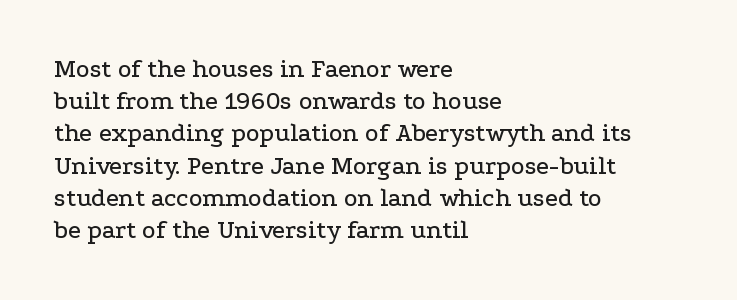
Q: Is the text italic (slanted)? A: No, it is upright.
Q: Is the text underlined? A: No.
Q: How is the paragraph aligned? A: Left-aligned.
Q: Is the spacing between letters normal or unusually wide? A: Normal.
